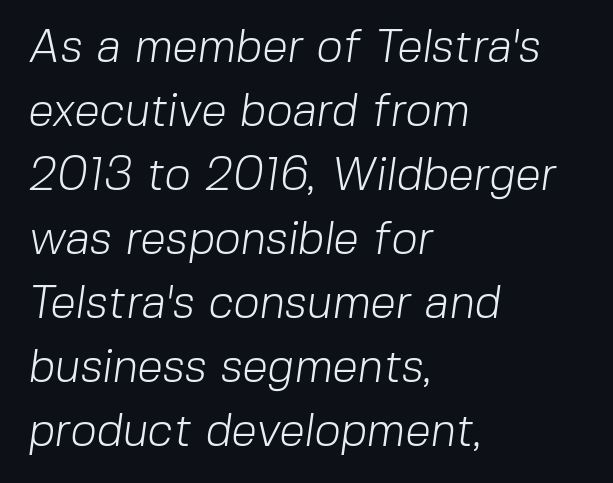
Q: Is the text bold? A: No.
Q: Is the typeface a serif or a sans-serif typeface? A: Sans-serif.
Q: Is the text underlined? A: No.
Q: How is the paragraph aligned? A: Left-aligned.
Q: Is the spacing between letters normal or unusually wide? A: Normal.
Q: Is the spacing between lines tight, normal or loose? A: Normal.
Q: Width (condensed, normal, or wide)? A: Normal.
Q: Stroke contrast? A: Low.
Q: x-height? A: Medium.
Q: Monospaced? A: No.
